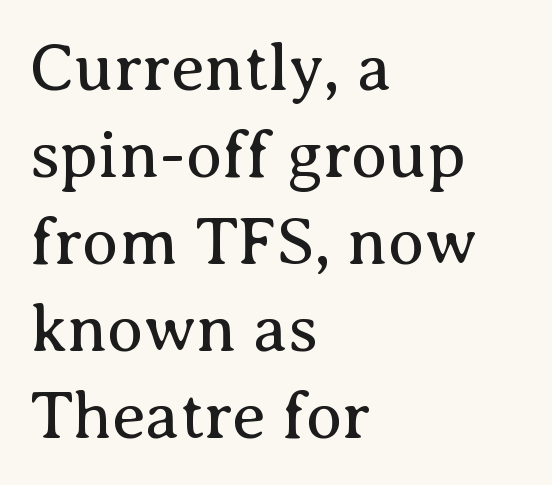
Q: Is the text bold? A: No.
Q: Is the text italic (slanted)? A: No, it is upright.
Q: Is the typeface a serif or a sans-serif typeface? A: Serif.
Q: Is the text underlined? A: No.
Q: How is the paragraph aligned? A: Left-aligned.
Q: Is the spacing between letters normal or unusually wide? A: Normal.
Q: Is the spacing between lines tight, normal or loose? A: Normal.
Q: Width (condensed, normal, or wide)? A: Normal.
Q: Stroke contrast? A: Medium.
Q: x-height? A: Medium.
Q: Monospaced? A: No.
